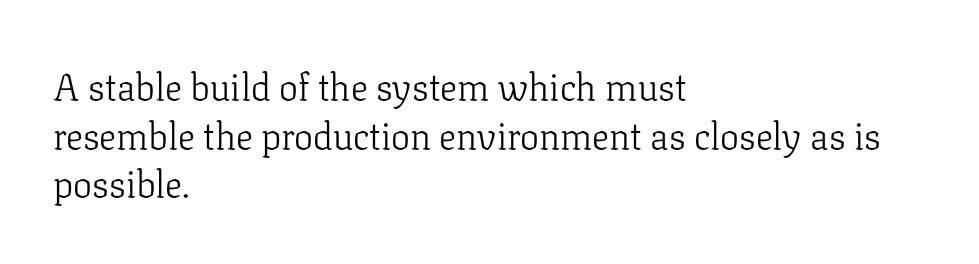
A quiet, ordinary-to-light weight characterises the typeface. Each word holds together tightly as a unit, with standard inter-letter gaps. A typesetter would mark this as roman, not italic. You could not count columns in this text — the font is proportionally spaced.
